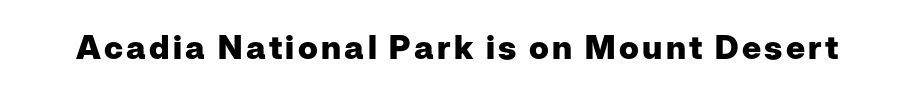
The image shows 33 px heavy sans-serif type, upright; set not underlined; low stroke contrast and a medium x-height.
